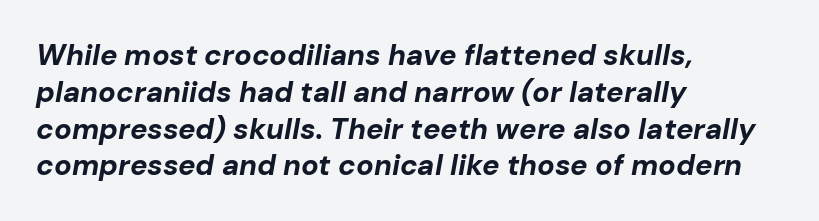
Q: Is the text bold? A: Yes.
Q: Is the text italic (slanted)? A: Yes, it leans right by about 10 degrees.
Q: Is the text underlined? A: No.
Q: How is the paragraph aligned? A: Left-aligned.
Q: Is the spacing between letters normal or unusually wide? A: Normal.
Q: Is the spacing between lines tight, normal or loose? A: Normal.
Q: Width (condensed, normal, or wide)? A: Normal.
Q: Stroke contrast? A: Low.
Q: x-height? A: Medium.
Q: Monospaced? A: No.
